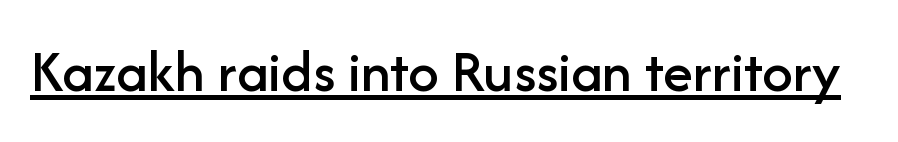
{"serif": "no", "italic": "no", "width": "normal", "stroke_contrast": "low", "x_height": "medium", "monospaced": "no", "underline": "yes", "letter_spacing": "normal", "letter_spacing_em": 0.0, "glyph_px": 61}
